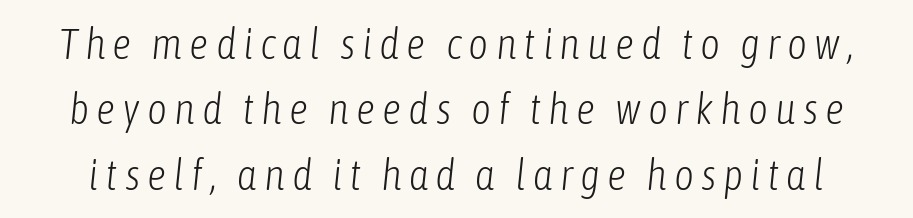
{"italic": "yes", "lean": "right", "slant_degrees": 6, "bold": "no", "weight": "light", "width": "condensed", "stroke_contrast": "low", "x_height": "medium", "monospaced": "no", "underline": "no", "line_spacing": "normal", "line_spacing_ratio": 1.52, "glyph_px": 43}
